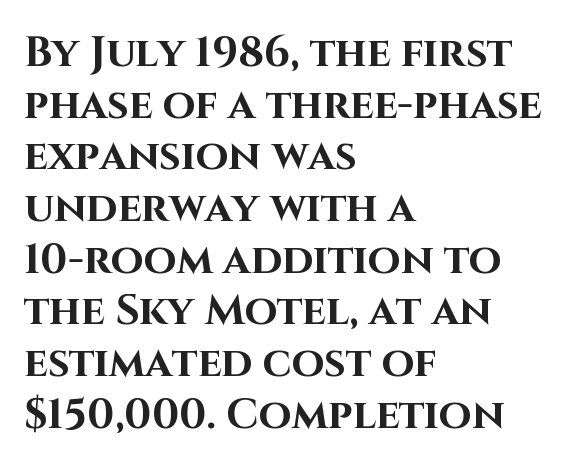
Plain, unruled lines of type. The paragraph shown leans on its left margin. The horizontal fit of the characters is conventional and even. The face used here is proportionally spaced, like ordinary book or web type. This is sans-serif lettering, the kind often seen on screens and signage.
